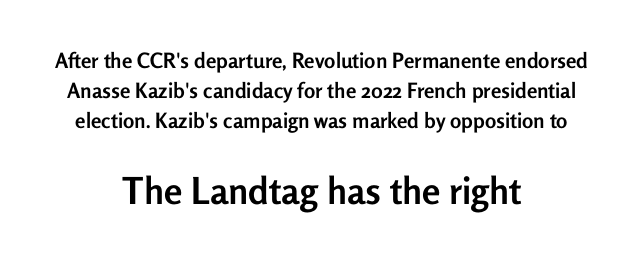
Think of a printed novel: that variable character pitch is what you see here. Typeset on center — no edge is straight. This is roman type, the default non-slanted kind. A clean baseline with only descenders dipping below it. The passage shown stacks its lines at a standard gap.
